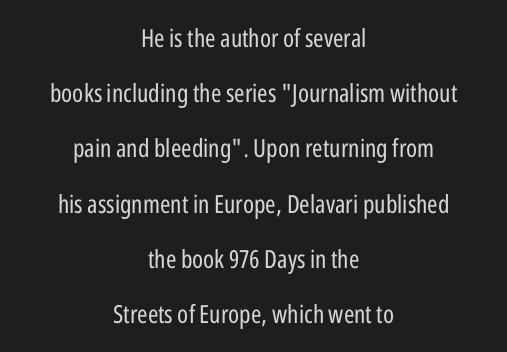
Beneath every word, the page is bare. Where is the straight margin? There isn't one; the lines are centered. A great deal of white space separates one row of letters from the next. Tall strokes in this sample are plumb rather than angled. The letters sit at their default tracking, neither squeezed nor spread.
